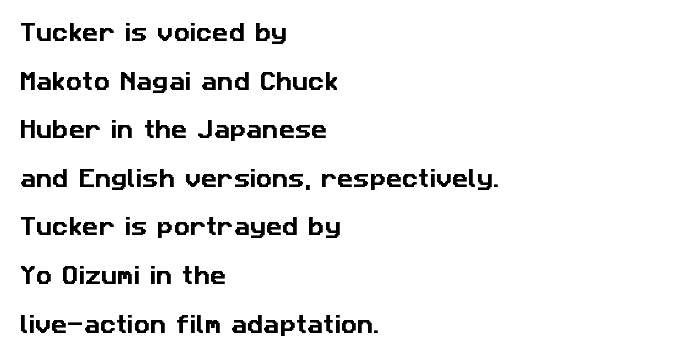
The rendering anchors every line to the left-hand side. Descender tails drop into unmarked territory. No extra tracking has been applied to these lines. Leading is clearly above the norm, producing a sparse column.
